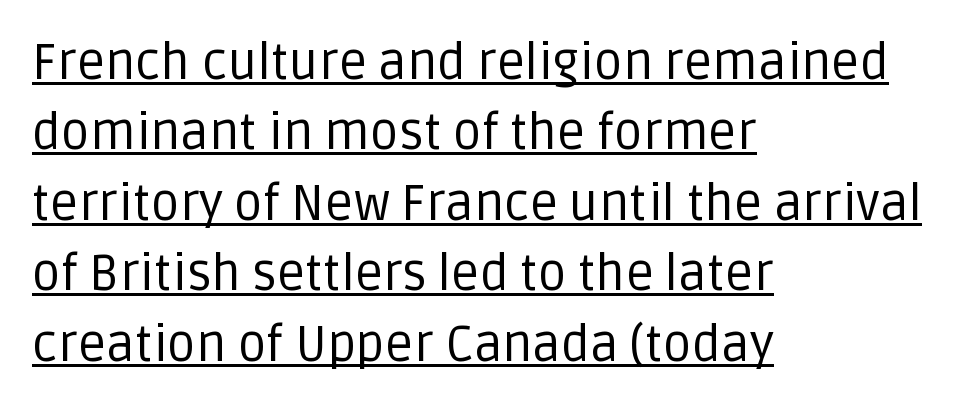
The image shows 50 px regular-weight sans-serif type, upright; set left-aligned, normal line spacing (1.41x), normal letter spacing, underlined; low stroke contrast and a large x-height.
